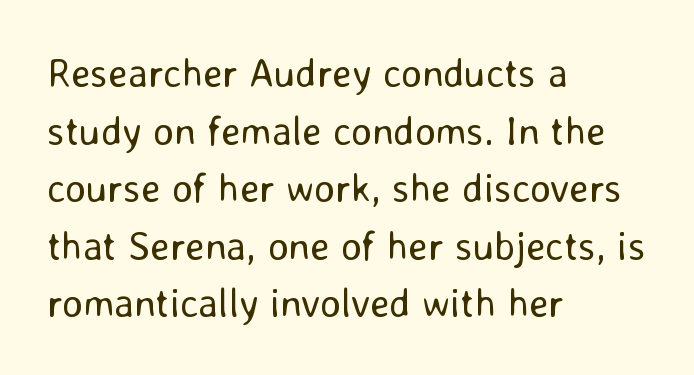
There is no visible air inserted between adjacent glyphs. This sample is left-justified, so line endings fall wherever the words run out. Unlike a traditional serif, this face leaves its strokes unadorned. Words float on clear page, feet unadorned. The letters advance in unequal steps, a hallmark of proportional type.
